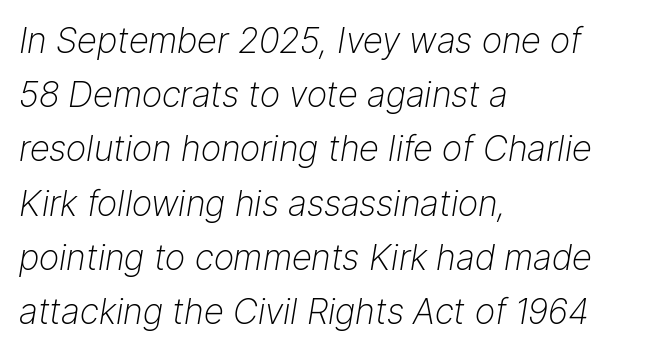
Q: Is the text bold? A: No.
Q: Is the text italic (slanted)? A: Yes, it leans right by about 9 degrees.
Q: Is the text underlined? A: No.
Q: How is the paragraph aligned? A: Left-aligned.
Q: Is the spacing between letters normal or unusually wide? A: Normal.
Q: Is the spacing between lines tight, normal or loose? A: Normal.
Q: Width (condensed, normal, or wide)? A: Normal.
Q: Stroke contrast? A: Low.
Q: x-height? A: Medium.
Q: Monospaced? A: No.
